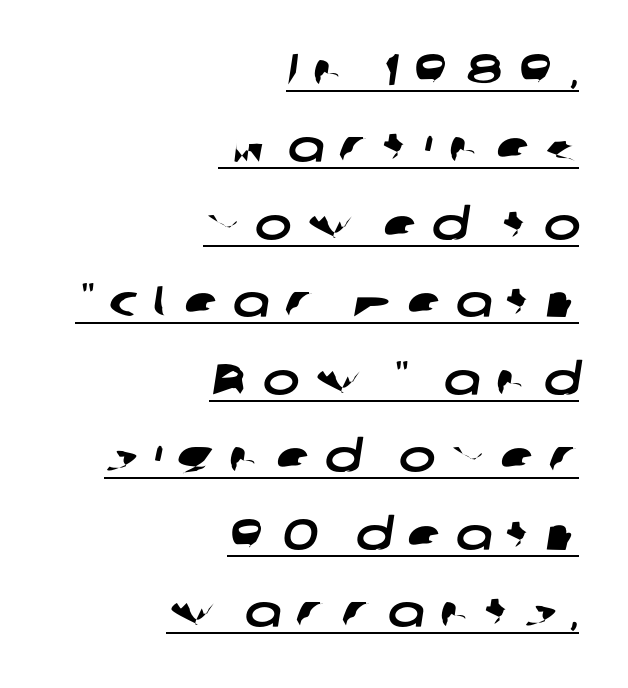
Q: Is the typeface a serif or a sans-serif typeface? A: Sans-serif.
Q: Is the text underlined? A: Yes.
Q: How is the paragraph aligned? A: Right-aligned.
Q: Is the spacing between letters normal or unusually wide? A: Unusually wide.
Q: Width (condensed, normal, or wide)? A: Wide.
Q: Stroke contrast? A: Low.
Q: x-height? A: Medium.
Q: Monospaced? A: No.
